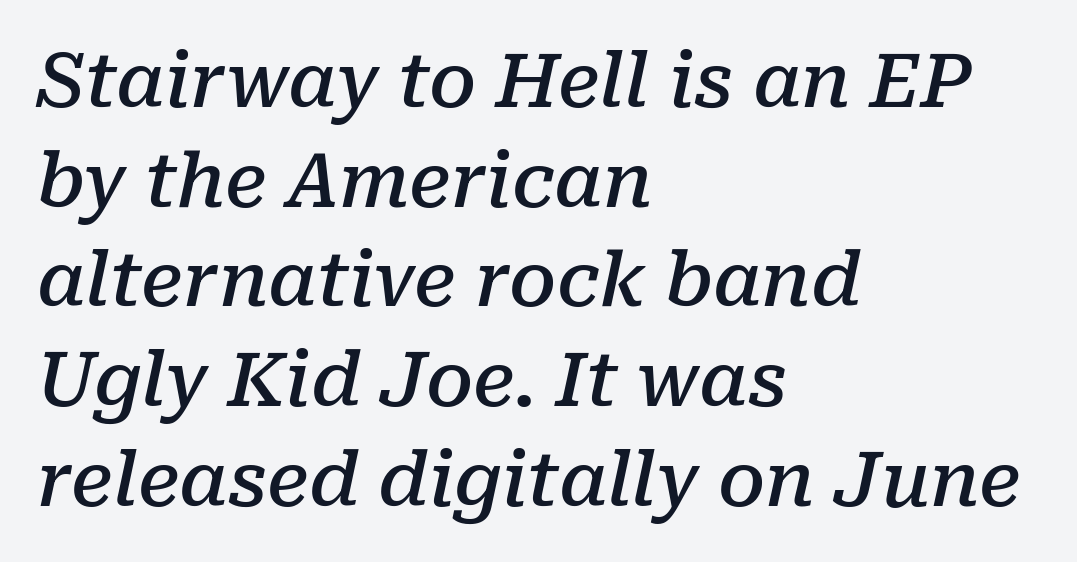
The image shows 75 px semibold serif type, italic (leaning right); set left-aligned, normal line spacing (1.33x), normal letter spacing, not underlined; low stroke contrast and a medium x-height.
